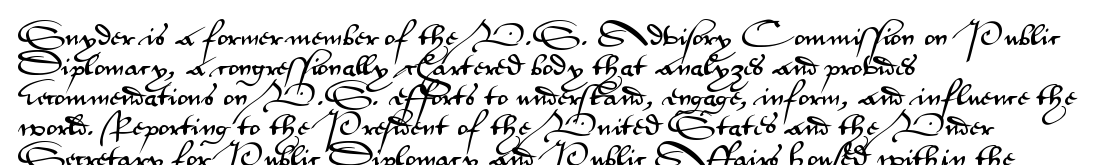
{"underline": "no", "align": "left", "line_spacing": "normal", "line_spacing_ratio": 1.31, "letter_spacing": "normal", "letter_spacing_em": 0.0, "glyph_px": 23}
